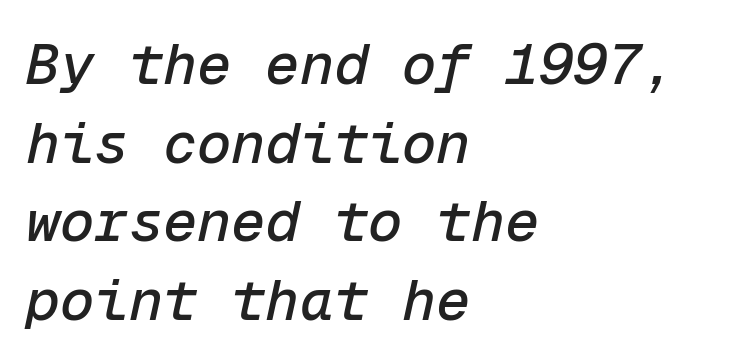
Just letters on the line, the space beneath them empty. A typesetter would call this leading conventional body-copy spacing. In CSS terms this would be text-align: left. The tracking reads as untouched default to a designer's eye. The axis of the letterforms is tilted away from vertical.
